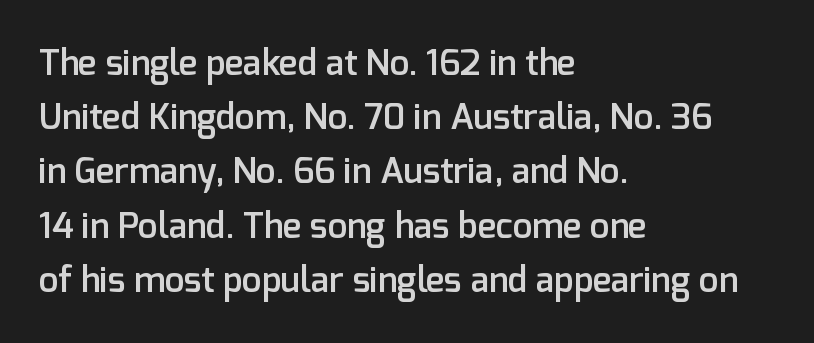
The letters sit at their default tracking, neither squeezed nor spread. Whoever set this chose a conventional vertical rhythm. Set as a demibold, roughly 600 on the weight scale. A student would call this left alignment; a typographer would say flush left, rag right. This sample uses an upright cut, with every glyph sitting square on the baseline.
